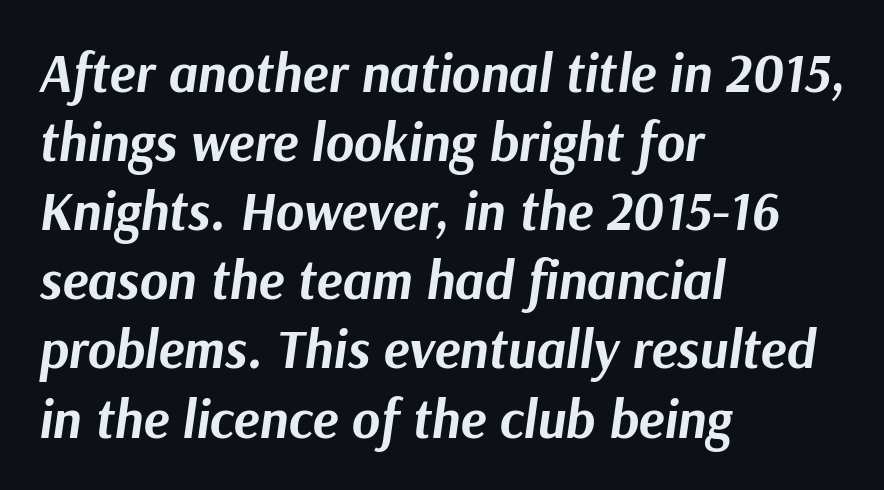
The image shows 54 px bold type, italic (leaning right); set left-aligned, normal line spacing (1.28x), normal letter spacing, not underlined; medium stroke contrast and a medium x-height.
